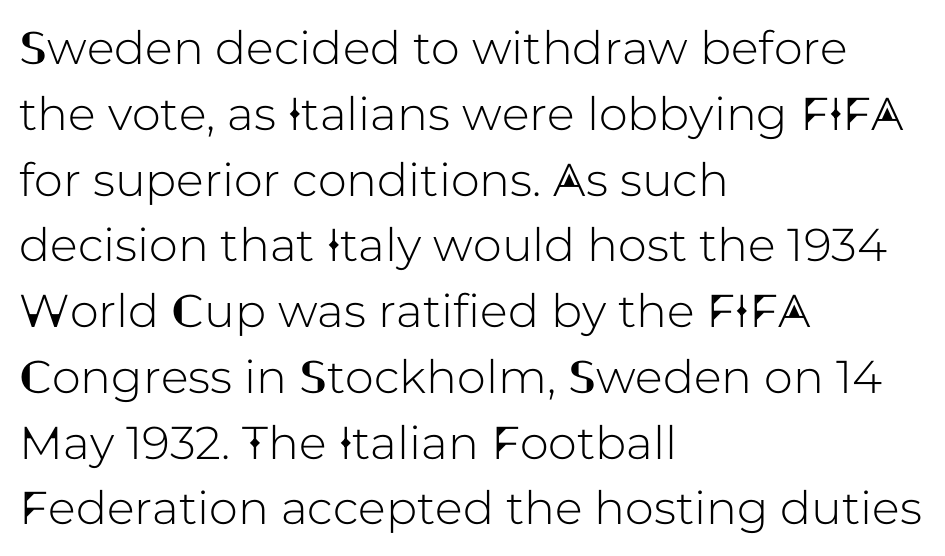
The image shows 46 px sans-serif type, upright; set left-aligned, normal line spacing (1.43x), normal letter spacing, not underlined; low stroke contrast and a medium x-height.
